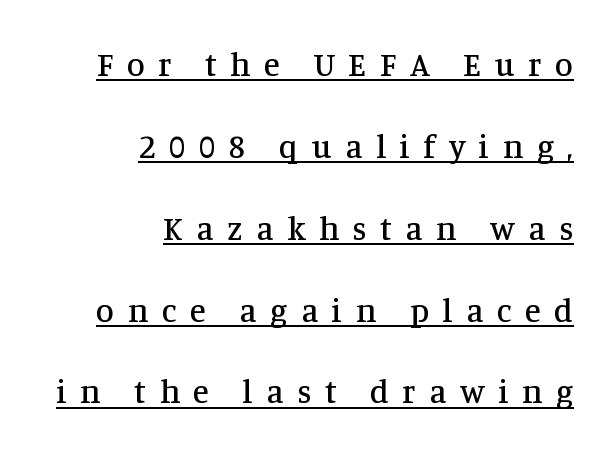
The image shows 33 px serif type, upright; set right-aligned, loose line spacing (2.48x), unusually wide letter spacing (+0.41 em), underlined; medium stroke contrast and a large x-height.
